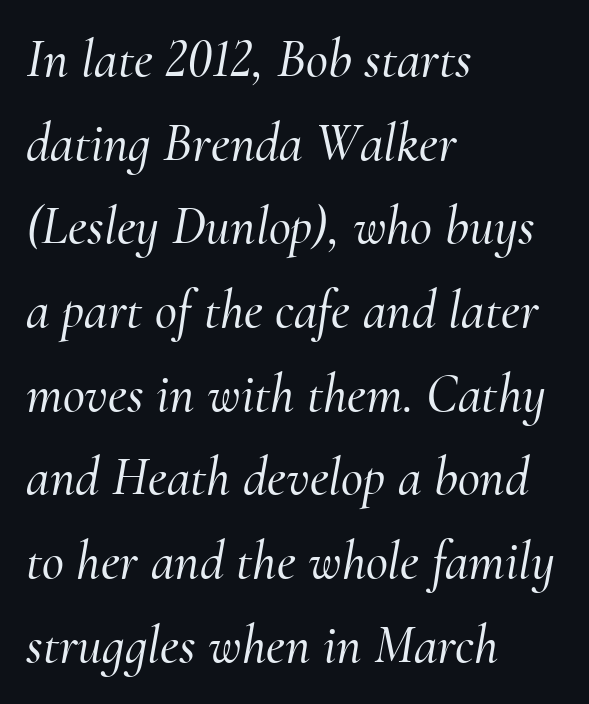
The image shows 54 px serif type, italic (leaning right); set left-aligned, normal line spacing (1.55x), normal letter spacing, not underlined; medium stroke contrast and a small x-height.
